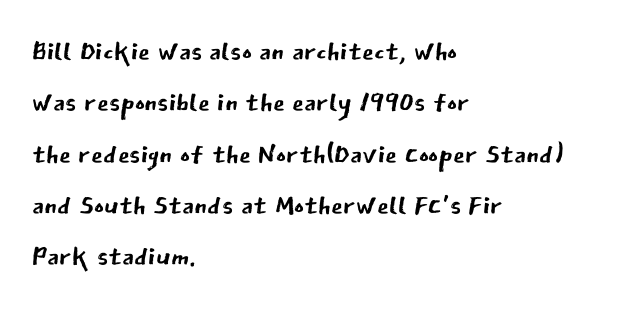
Q: Is the text bold? A: No.
Q: Is the text italic (slanted)? A: No, it is upright.
Q: Is the typeface a serif or a sans-serif typeface? A: Sans-serif.
Q: Is the text underlined? A: No.
Q: How is the paragraph aligned? A: Left-aligned.
Q: Is the spacing between letters normal or unusually wide? A: Normal.
Q: Is the spacing between lines tight, normal or loose? A: Normal.
Q: Width (condensed, normal, or wide)? A: Normal.
Q: Stroke contrast? A: Low.
Q: x-height? A: Medium.
Q: Monospaced? A: No.
